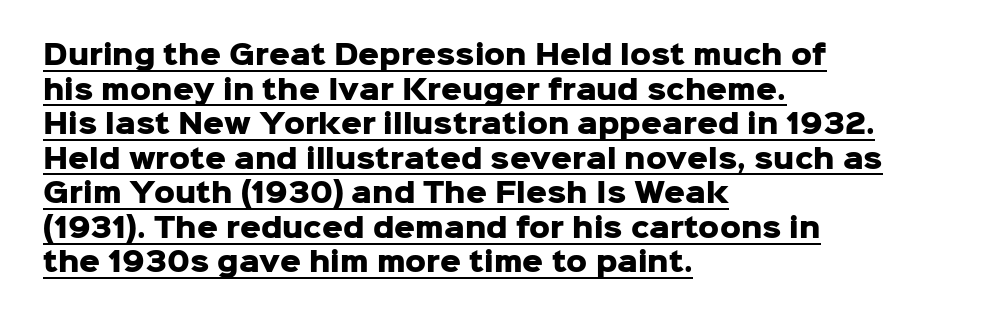
Q: Is the text bold? A: Yes.
Q: Is the text italic (slanted)? A: No, it is upright.
Q: Is the text underlined? A: Yes.
Q: How is the paragraph aligned? A: Left-aligned.
Q: Is the spacing between letters normal or unusually wide? A: Normal.
Q: Is the spacing between lines tight, normal or loose? A: Normal.
